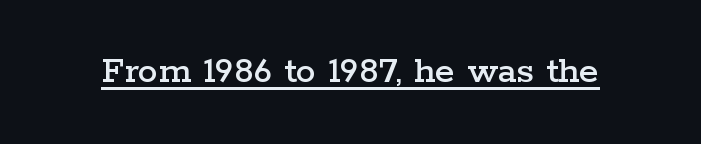
The image shows 40 px wide serif type, upright; set normal letter spacing, underlined; low stroke contrast and a medium x-height.
